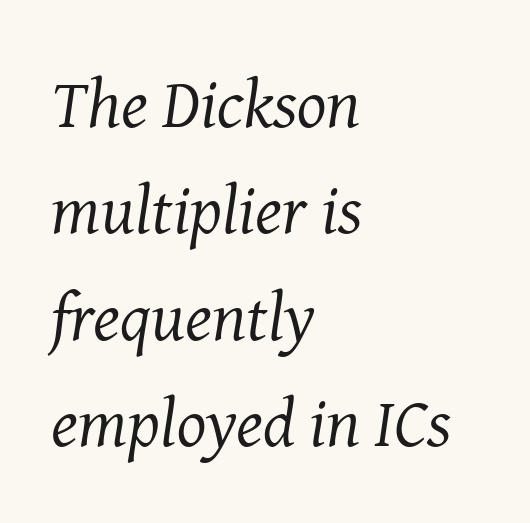
The image shows 69 px regular-weight serif type, italic (leaning right); set left-aligned, normal line spacing (1.54x), normal letter spacing, not underlined; medium stroke contrast and a medium x-height.
